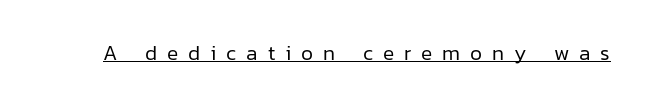
Q: Is the text bold? A: No.
Q: Is the text italic (slanted)? A: No, it is upright.
Q: Is the text underlined? A: Yes.
Q: Is the spacing between letters normal or unusually wide? A: Unusually wide.
